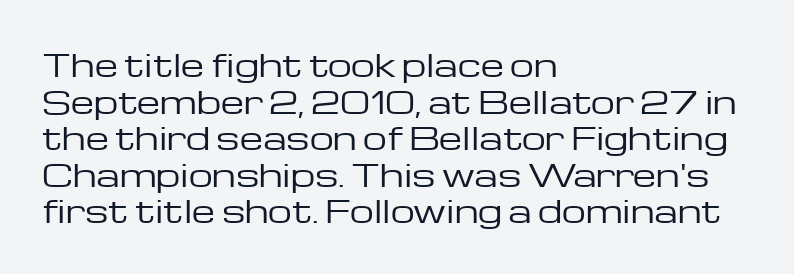
The image shows 30 px regular-weight, wide sans-serif type, upright; set left-aligned, line spacing 1.22x, normal letter spacing, not underlined; low stroke contrast and a medium x-height.
